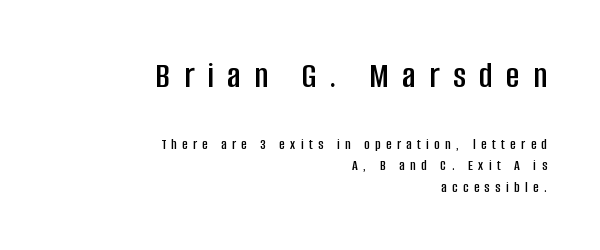
Q: Is the text italic (slanted)? A: No, it is upright.
Q: Is the typeface a serif or a sans-serif typeface? A: Sans-serif.
Q: Is the text underlined? A: No.
Q: How is the paragraph aligned? A: Right-aligned.
Q: Is the spacing between letters normal or unusually wide? A: Unusually wide.
Q: Is the spacing between lines tight, normal or loose? A: Normal.
Q: Which block of text is set in a larger size, the first (top) or the second (bottom)? A: The first (top) one.
Q: Width (condensed, normal, or wide)? A: Condensed.
Q: Stroke contrast? A: Low.
Q: x-height? A: Large.
Q: Monospaced? A: No.
